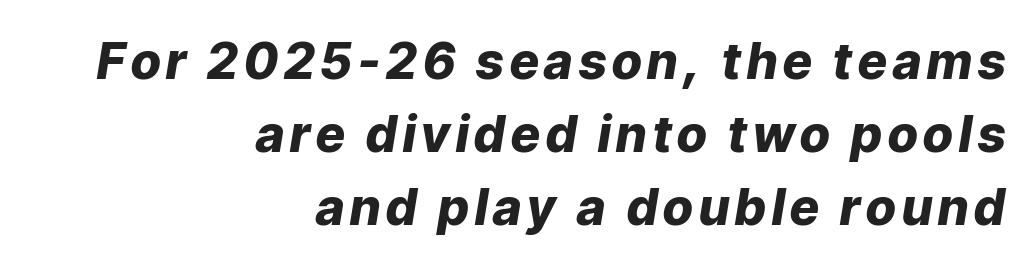
Which margin do the lines hug? The right one — the left edge is uneven. Compared with an ordinary text face, these strokes are far heavier — a full bold. Bare-footed words on every line. Every character sits at an angle, as italics do.
